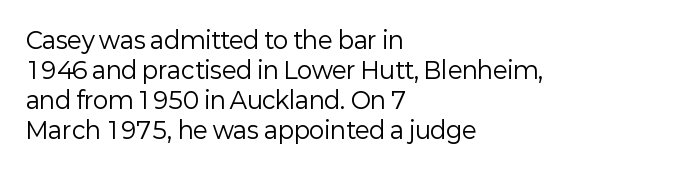
Q: Is the text bold? A: No.
Q: Is the text italic (slanted)? A: No, it is upright.
Q: Is the text underlined? A: No.
Q: How is the paragraph aligned? A: Left-aligned.
Q: Is the spacing between letters normal or unusually wide? A: Normal.
Q: Is the spacing between lines tight, normal or loose? A: Normal.
